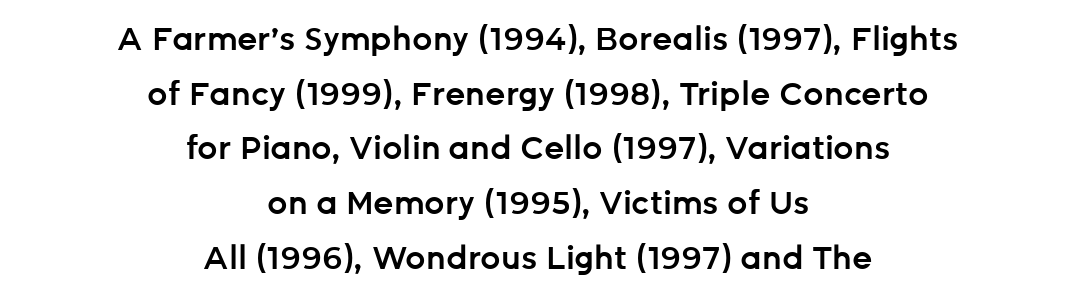
The image shows 32 px semibold sans-serif type, upright; set centered, line spacing 1.71x, normal letter spacing, not underlined; low stroke contrast and a medium x-height.
